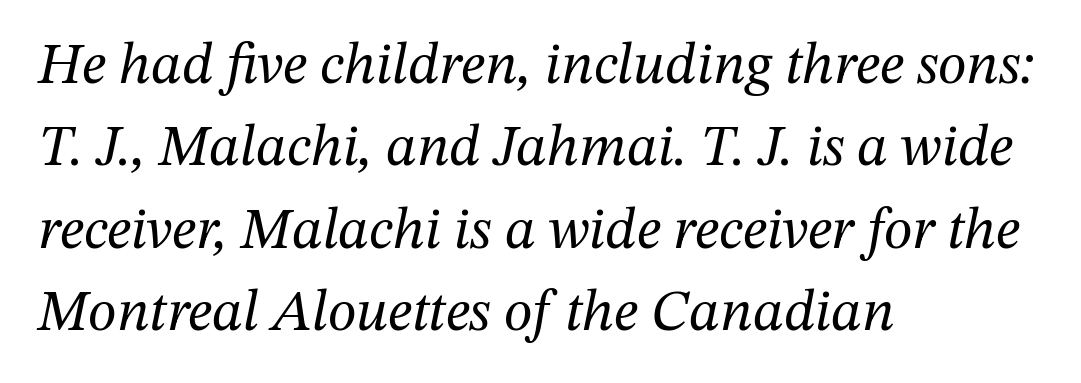
Glance below the letters and you will spot only blank space. The passage shown is typed in a proportional face where columns would drift. There's an unmistakable incline to the writing here. Words appear dense and cohesive because spacing is normal. No letter is thick-stroked: the sample isn't bold. Where is the straight margin? On the left.
